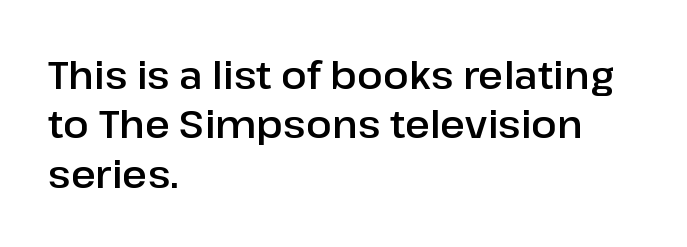
The image shows 38 px sans-serif type, upright; set left-aligned, normal line spacing (1.3x), normal letter spacing, not underlined; low stroke contrast and a medium x-height.
